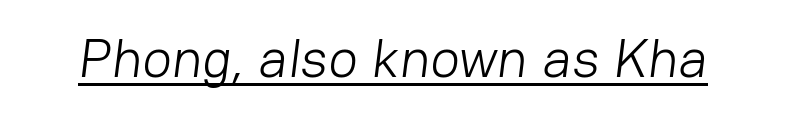
Q: Is the text bold? A: No.
Q: Is the typeface a serif or a sans-serif typeface? A: Sans-serif.
Q: Is the text underlined? A: Yes.
Q: Is the spacing between letters normal or unusually wide? A: Normal.
Q: Width (condensed, normal, or wide)? A: Normal.
Q: Stroke contrast? A: Low.
Q: x-height? A: Medium.
Q: Monospaced? A: No.
